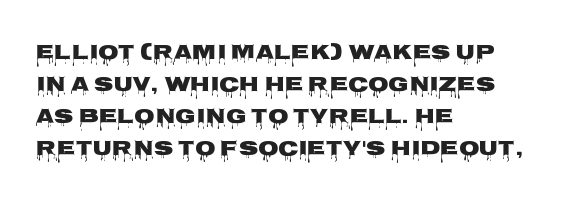
Spacing between characters is what you'd get straight out of the box. This sample is left-justified, so line endings fall wherever the words run out. Has an underline been added? It has not. Evenly set lines give the paragraph a standard silhouette. You can tell it's not italic because the verticals are truly vertical.
